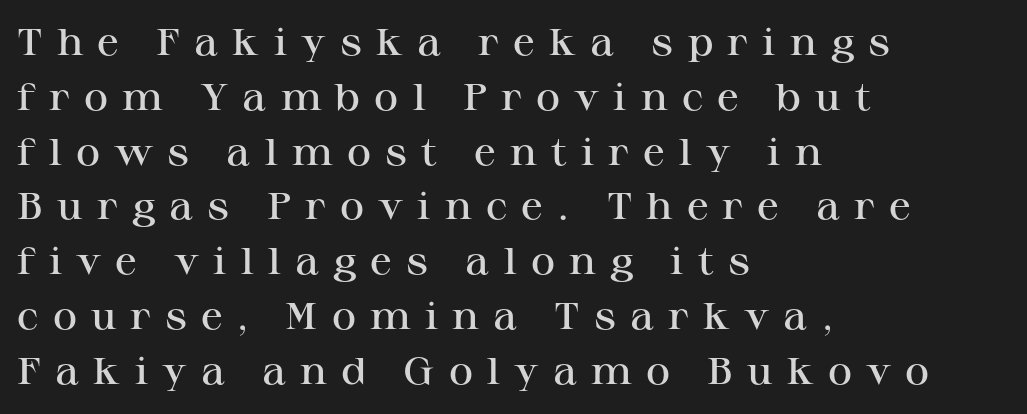
The image shows 37 px semibold, wide serif type, upright; set left-aligned, normal line spacing (1.48x), unusually wide letter spacing (+0.38 em), not underlined; high stroke contrast and a medium x-height.
